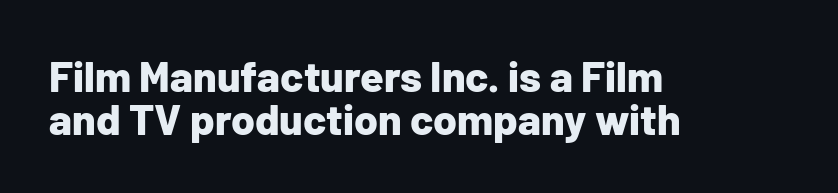
{"serif": "no", "italic": "no", "bold": "yes", "weight": "bold", "width": "normal", "stroke_contrast": "low", "x_height": "medium", "monospaced": "no", "underline": "no", "align": "left", "line_spacing": "tight", "line_spacing_ratio": 1.0, "letter_spacing": "normal", "letter_spacing_em": 0.0, "glyph_px": 43}
